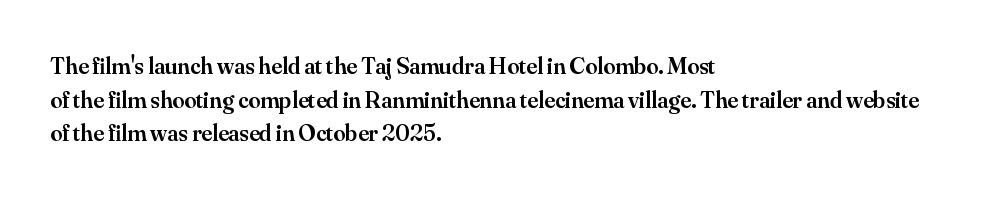
{"italic": "no", "bold": "semi", "underline": "no", "align": "left", "line_spacing": "normal", "line_spacing_ratio": 1.4, "letter_spacing": "normal", "letter_spacing_em": 0.0, "glyph_px": 24}
